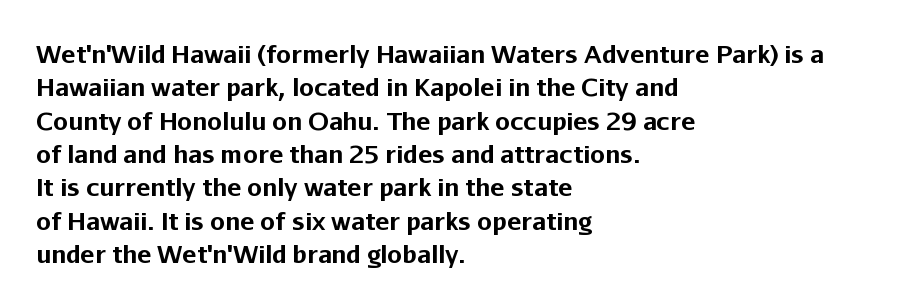
You can tell it's not italic because the verticals are truly vertical. Descender tails drop into unmarked territory. Baseline-to-baseline distance is the conventional proportion of letter height. Nobody touched the tracking dial on this one. Thick stems and heavy bowls — unmistakably bold. One-word summary of the alignment: left.
